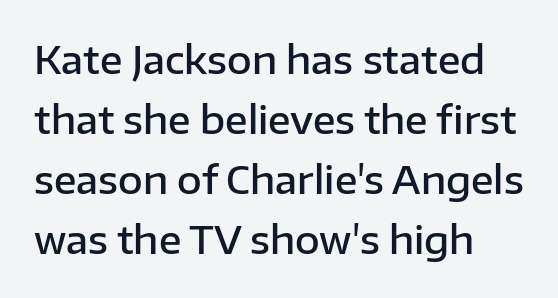
{"serif": "no", "italic": "no", "bold": "semi", "weight": "semibold", "width": "normal", "stroke_contrast": "low", "x_height": "medium", "monospaced": "no", "underline": "no", "align": "left", "line_spacing": "normal", "line_spacing_ratio": 1.58, "letter_spacing": "normal", "letter_spacing_em": 0.0, "glyph_px": 38}
